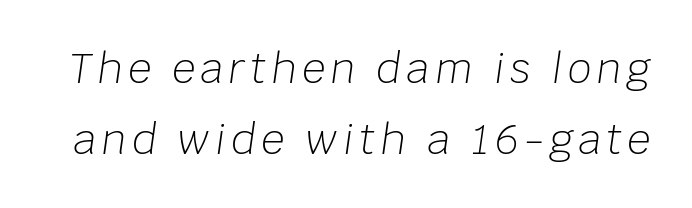
{"italic": "yes", "lean": "right", "slant_degrees": 8, "bold": "no", "weight": "light", "width": "normal", "stroke_contrast": "low", "x_height": "large", "monospaced": "no", "underline": "no", "line_spacing_ratio": 1.72, "glyph_px": 41}
